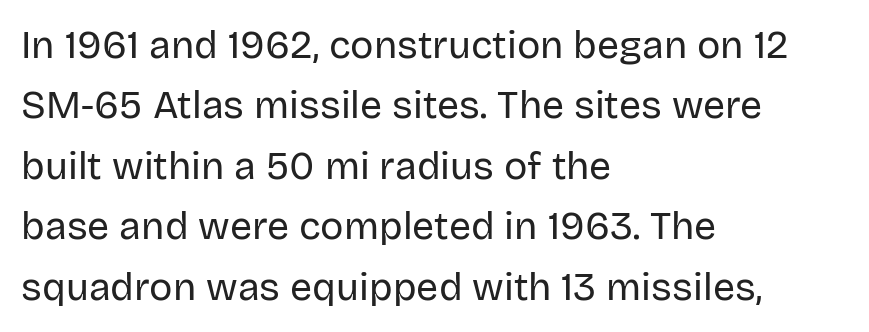
The image shows 39 px regular-weight sans-serif type, upright; set left-aligned, normal line spacing (1.55x), normal letter spacing, not underlined; low stroke contrast and a large x-height.
